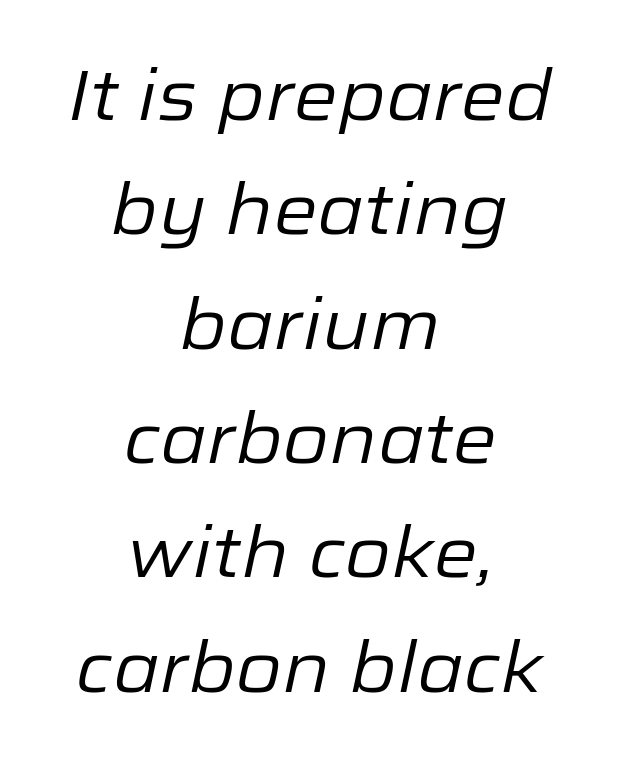
{"italic": "yes", "lean": "right", "slant_degrees": 12, "bold": "no", "weight": "regular", "width": "normal", "stroke_contrast": "low", "x_height": "medium", "monospaced": "no", "underline": "no", "align": "center", "line_spacing": "normal", "line_spacing_ratio": 1.61, "letter_spacing": "normal", "letter_spacing_em": 0.0, "glyph_px": 71}
